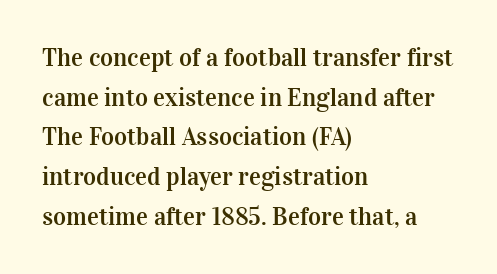
{"italic": "no", "underline": "no", "align": "left", "line_spacing": "normal", "line_spacing_ratio": 1.59, "letter_spacing": "normal", "letter_spacing_em": 0.0, "glyph_px": 25}
